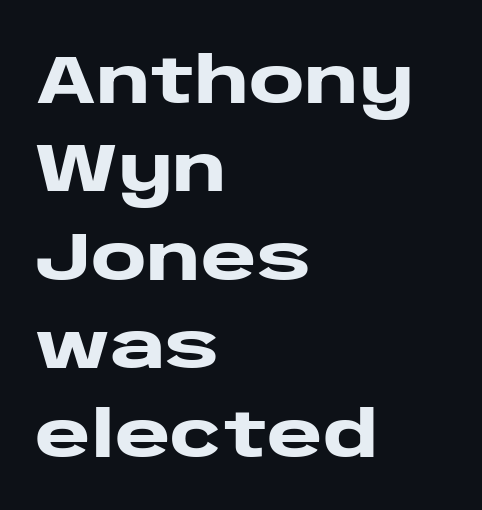
{"serif": "no", "italic": "no", "bold": "yes", "weight": "heavy", "width": "wide", "stroke_contrast": "low", "x_height": "large", "monospaced": "no", "underline": "no", "align": "left", "line_spacing": "normal", "line_spacing_ratio": 1.32, "letter_spacing": "normal", "letter_spacing_em": 0.0, "glyph_px": 67}
